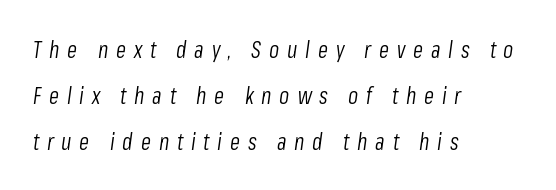
Q: Is the text bold? A: No.
Q: Is the text italic (slanted)? A: Yes, it leans right by about 8 degrees.
Q: Is the text underlined? A: No.
Q: How is the paragraph aligned? A: Left-aligned.
Q: Is the spacing between letters normal or unusually wide? A: Unusually wide.
Q: Is the spacing between lines tight, normal or loose? A: Loose.
